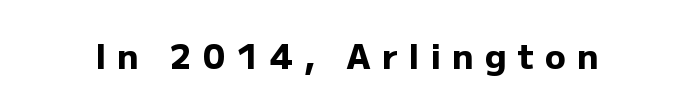
The image shows 34 px heavy sans-serif type, upright; set unusually wide letter spacing (+0.33 em), not underlined; low stroke contrast and a medium x-height.
